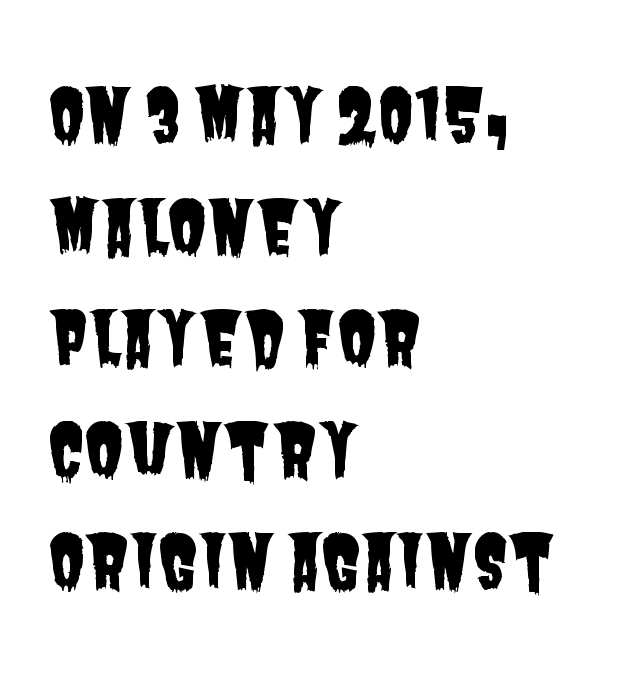
{"serif": "no", "width": "condensed", "stroke_contrast": "low", "x_height": "large", "monospaced": "no", "underline": "no", "align": "left", "line_spacing": "normal", "line_spacing_ratio": 1.55, "letter_spacing": "normal", "letter_spacing_em": 0.0, "glyph_px": 72}
